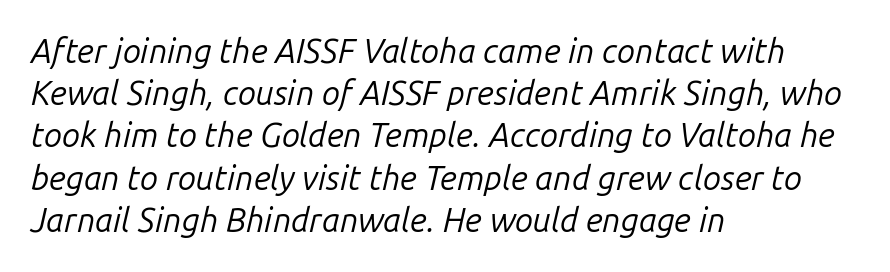
{"italic": "yes", "lean": "right", "slant_degrees": 14, "bold": "no", "weight": "regular", "width": "normal", "stroke_contrast": "low", "x_height": "medium", "monospaced": "no", "underline": "no", "align": "left", "line_spacing": "normal", "line_spacing_ratio": 1.28, "letter_spacing": "normal", "letter_spacing_em": 0.0, "glyph_px": 33}
